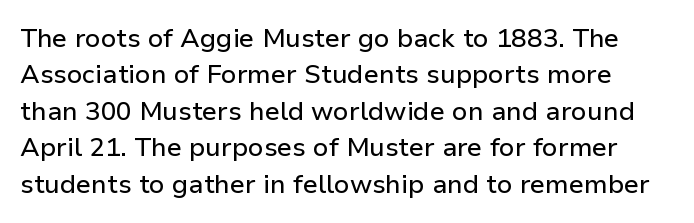
{"italic": "no", "underline": "no", "line_spacing": "normal", "line_spacing_ratio": 1.4, "letter_spacing": "normal", "letter_spacing_em": 0.0, "glyph_px": 26}
